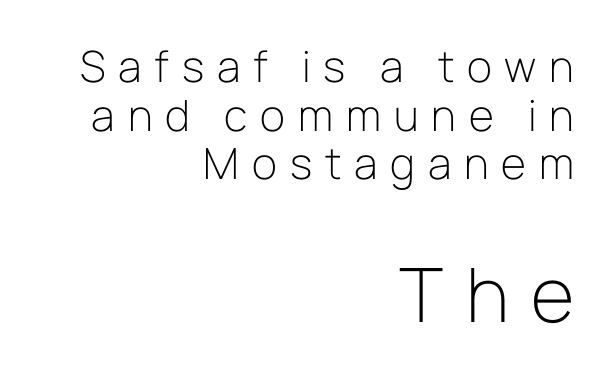
Each row of text sits above clean, open space. Looks like regular typesetting: each glyph gets only the width it needs. Typeset ragged left — the right edge is the straight one. Size hierarchy here favors the trailing block over the leading one. Does the type have serifs? No, each stem ends abruptly. You could only call the tracking loose — the letters float apart.
